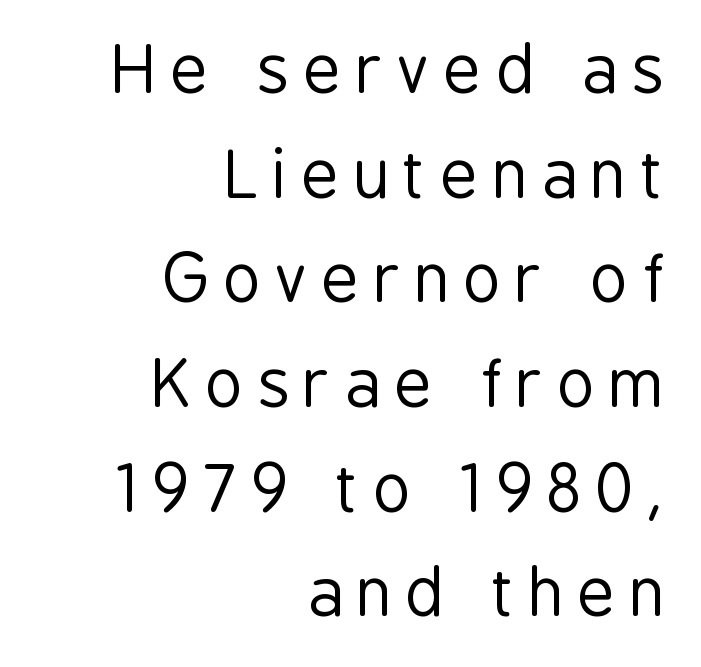
Q: Is the text bold? A: No.
Q: Is the text italic (slanted)? A: No, it is upright.
Q: Is the typeface a serif or a sans-serif typeface? A: Sans-serif.
Q: Is the text underlined? A: No.
Q: How is the paragraph aligned? A: Right-aligned.
Q: Is the spacing between letters normal or unusually wide? A: Unusually wide.
Q: Is the spacing between lines tight, normal or loose? A: Normal.
Q: Width (condensed, normal, or wide)? A: Condensed.
Q: Stroke contrast? A: Low.
Q: x-height? A: Medium.
Q: Monospaced? A: No.
